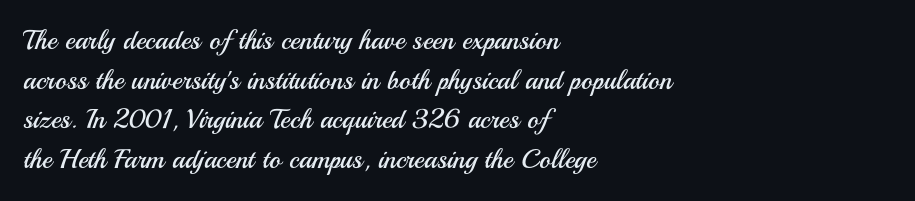
The image shows 27 px text type; set left-aligned, normal line spacing (1.47x), normal letter spacing, not underlined.
